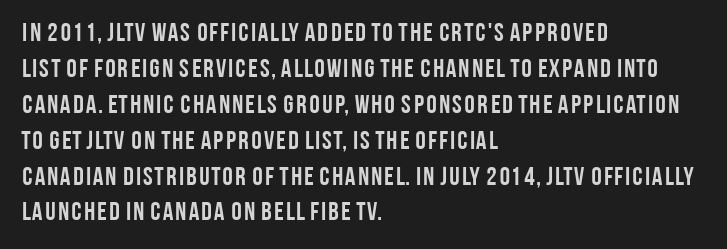
The image shows 26 px bold type, upright; set left-aligned, normal line spacing (1.38x), normal letter spacing, not underlined.
